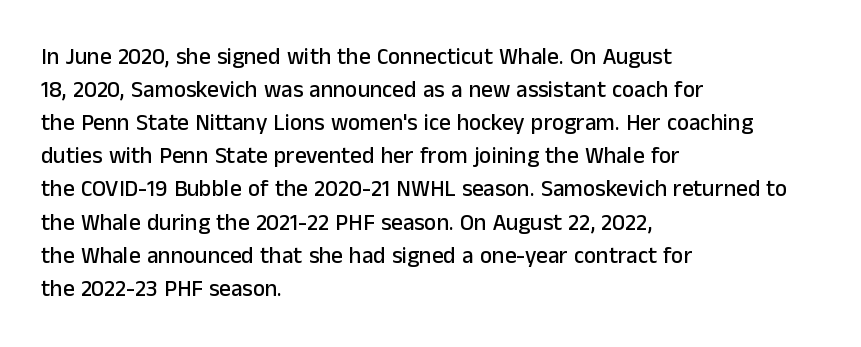
The block of text has a typical density, with ordinary space between rows. Tracking here is standard; glyphs follow each other at the usual distance. The strip under each line holds only bare page. The lettering holds an erect, upright posture throughout. Teacher's note: observe the even left margin — that is flush-left alignment.
